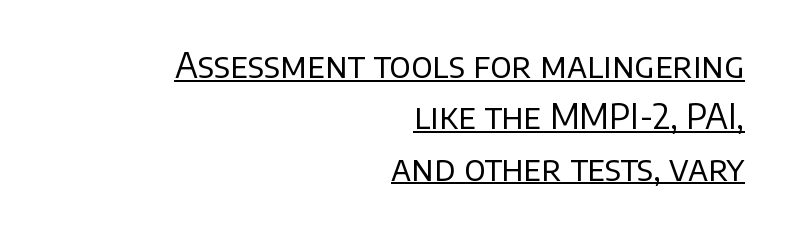
{"serif": "no", "italic": "no", "bold": "no", "weight": "regular", "width": "normal", "stroke_contrast": "low", "x_height": "large", "monospaced": "no", "underline": "yes", "align": "right", "line_spacing": "normal", "line_spacing_ratio": 1.51, "letter_spacing": "normal", "letter_spacing_em": 0.0, "glyph_px": 34}
